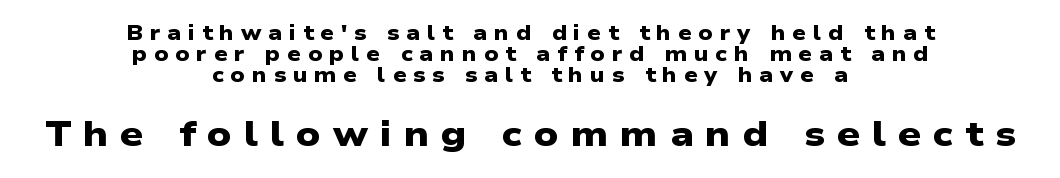
The image shows 36 px heavy, wide sans-serif type; set centered, tight line spacing (0.99x), unusually wide letter spacing (+0.33 em), not underlined; the second (bottom) block is 1.71x larger; low stroke contrast and a medium x-height.
